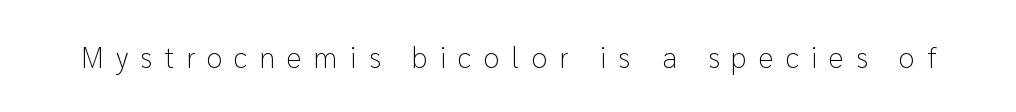
Q: Is the text bold? A: No.
Q: Is the text italic (slanted)? A: No, it is upright.
Q: Is the typeface a serif or a sans-serif typeface? A: Sans-serif.
Q: Is the text underlined? A: No.
Q: Is the spacing between letters normal or unusually wide? A: Unusually wide.
Q: Width (condensed, normal, or wide)? A: Normal.
Q: Stroke contrast? A: Low.
Q: x-height? A: Medium.
Q: Monospaced? A: No.
